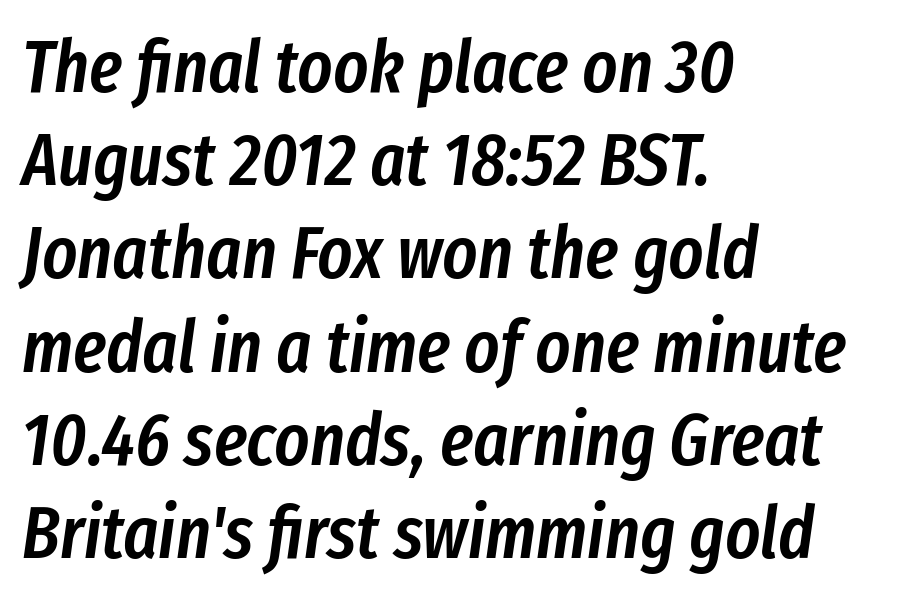
{"italic": "yes", "lean": "right", "slant_degrees": 8, "bold": "semi", "weight": "semibold", "width": "condensed", "stroke_contrast": "low", "x_height": "medium", "monospaced": "no", "underline": "no", "align": "left", "line_spacing": "normal", "line_spacing_ratio": 1.26, "letter_spacing": "normal", "letter_spacing_em": 0.0, "glyph_px": 74}
